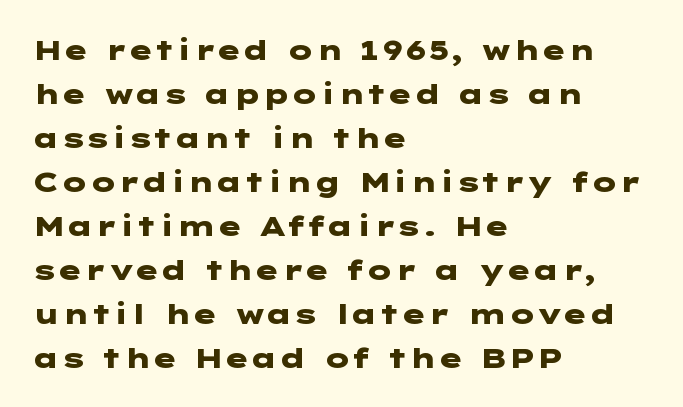
In terms of weight, the rendering is a true, heavy bold. Posture: upright roman. The tracking reads as untouched default to a designer's eye. Serifs: no, the terminals of the letterforms are clean. The lines sit at an ordinary, default distance from one another.
